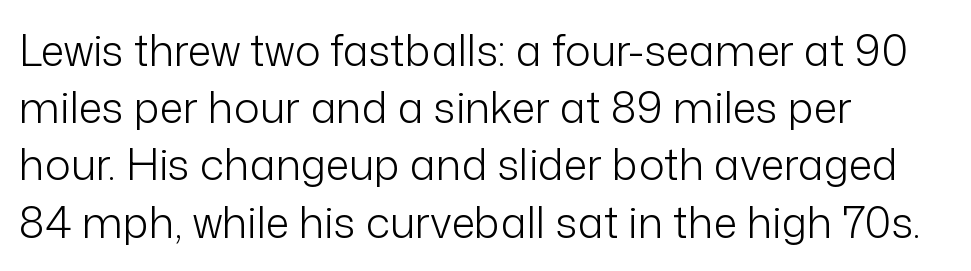
The designer went with a sans here, leaving each stem footless. A student would call this left alignment; a typographer would say flush left, rag right. Lines of text with bare space underneath. Every character sits straight up, as roman type does. Compared with a typical body face, this is equally light or lighter still. Evenly set lines give the paragraph a standard silhouette.
